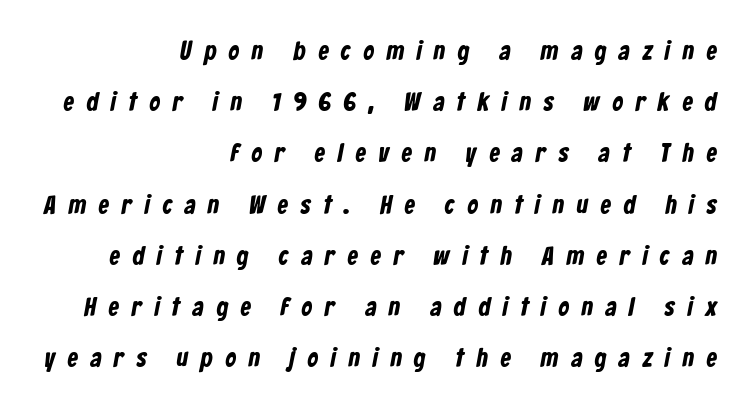
On the weight axis this lands at bold, roughly 700. Successive baselines arrive slowly, with a big drop between each. Compared with a flush-left layout, this one pins lines to the opposite, right side. The passage shown has open, widely tracked lettering throughout. The space beneath each line is pristine and unruled.
